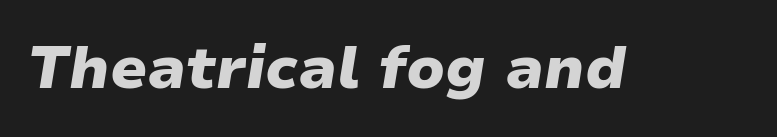
{"italic": "yes", "lean": "right", "slant_degrees": 9, "bold": "yes", "weight": "heavy", "width": "normal", "stroke_contrast": "low", "x_height": "medium", "monospaced": "no", "underline": "no", "letter_spacing": "normal", "letter_spacing_em": 0.0, "glyph_px": 60}
